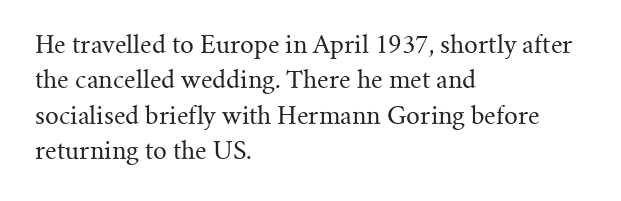
Tracking value appears to be zero — textbook default spacing. Posture: straight, roman, zero tilt. Leftover space on each line is placed entirely after the last word. This is not heavy type; no bold has been used.
